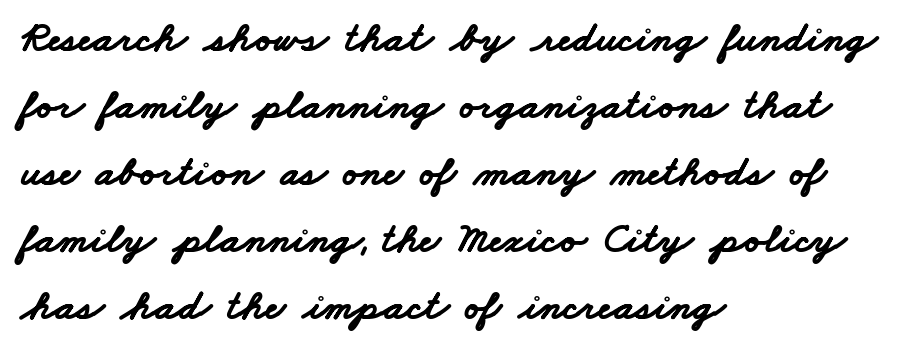
Q: Is the text bold? A: Yes.
Q: Is the typeface a serif or a sans-serif typeface? A: Sans-serif.
Q: Is the text underlined? A: No.
Q: How is the paragraph aligned? A: Left-aligned.
Q: Is the spacing between letters normal or unusually wide? A: Normal.
Q: Is the spacing between lines tight, normal or loose? A: Normal.
Q: Width (condensed, normal, or wide)? A: Wide.
Q: Stroke contrast? A: Low.
Q: x-height? A: Small.
Q: Monospaced? A: No.
